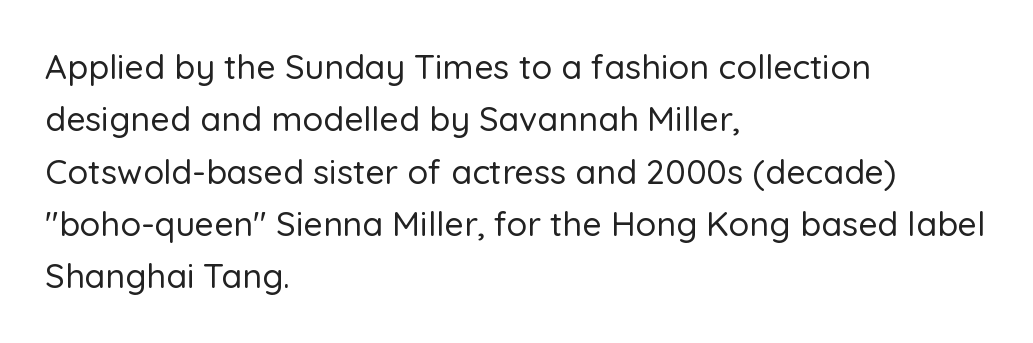
Q: Is the text italic (slanted)? A: No, it is upright.
Q: Is the typeface a serif or a sans-serif typeface? A: Sans-serif.
Q: Is the text underlined? A: No.
Q: How is the paragraph aligned? A: Left-aligned.
Q: Is the spacing between letters normal or unusually wide? A: Normal.
Q: Is the spacing between lines tight, normal or loose? A: Normal.
Q: Width (condensed, normal, or wide)? A: Normal.
Q: Stroke contrast? A: Low.
Q: x-height? A: Medium.
Q: Monospaced? A: No.
